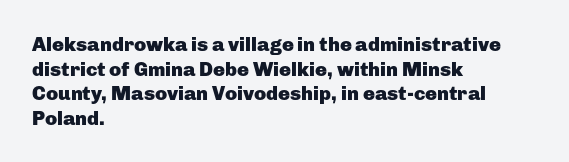
Q: Is the text bold? A: Yes.
Q: Is the text italic (slanted)? A: No, it is upright.
Q: Is the text underlined? A: No.
Q: How is the paragraph aligned? A: Left-aligned.
Q: Is the spacing between letters normal or unusually wide? A: Normal.
